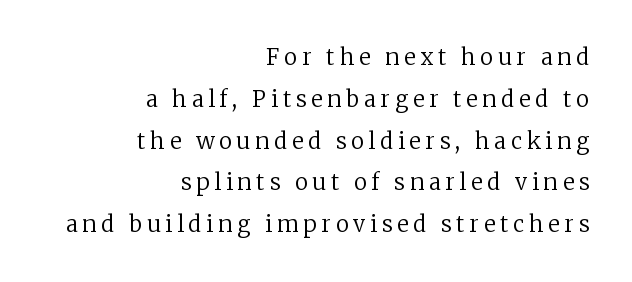
{"italic": "no", "bold": "no", "underline": "no", "align": "right", "line_spacing": "loose", "line_spacing_ratio": 1.9, "letter_spacing": "wide", "letter_spacing_em": 0.22, "glyph_px": 22}
